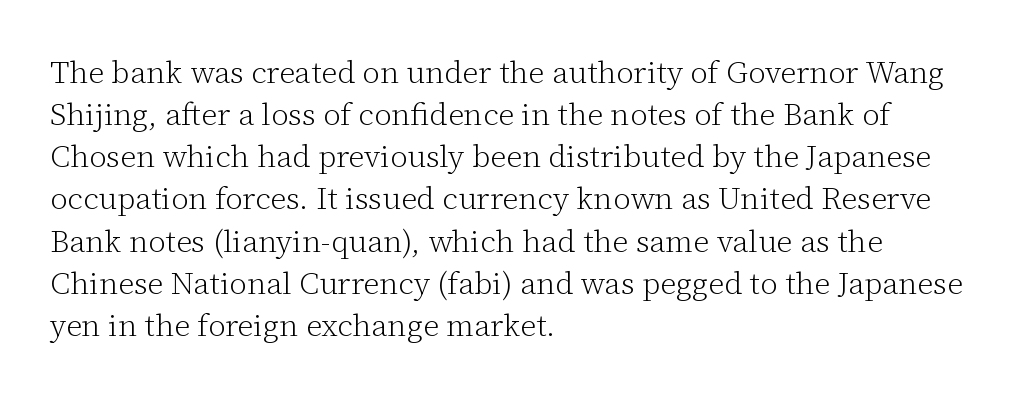
{"serif": "yes", "italic": "no", "bold": "no", "weight": "light", "width": "normal", "stroke_contrast": "low", "x_height": "medium", "monospaced": "no", "underline": "no", "align": "left", "line_spacing": "normal", "line_spacing_ratio": 1.36, "letter_spacing": "normal", "letter_spacing_em": 0.0, "glyph_px": 31}
